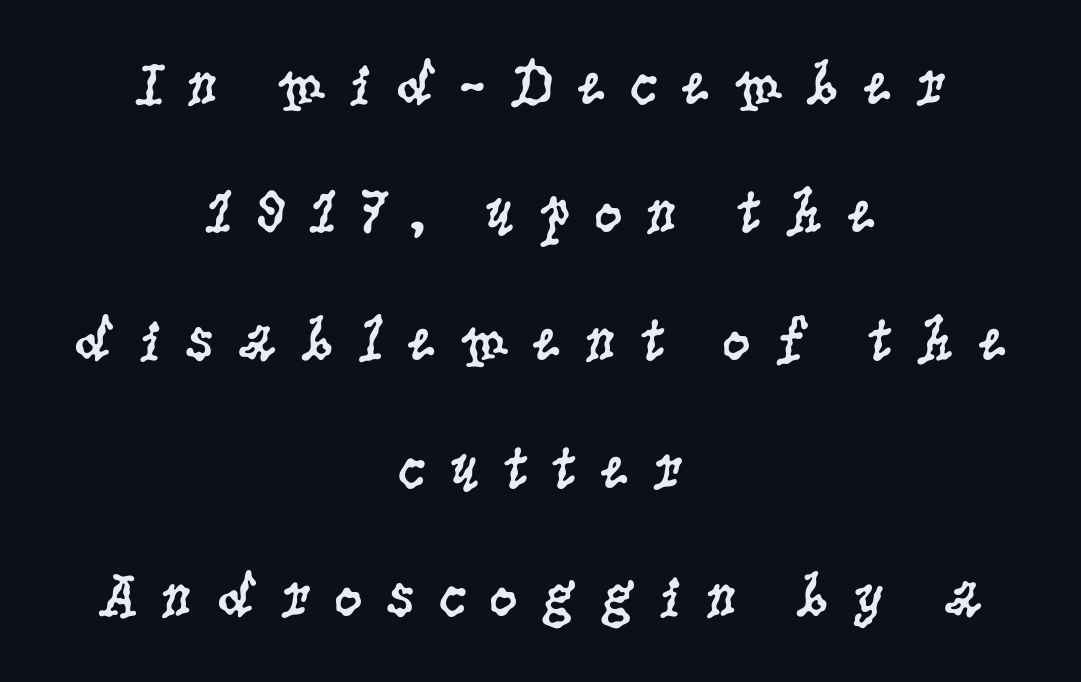
Q: Is the text bold? A: No.
Q: Is the typeface a serif or a sans-serif typeface? A: Serif.
Q: Is the text underlined? A: No.
Q: How is the paragraph aligned? A: Centered.
Q: Is the spacing between letters normal or unusually wide? A: Unusually wide.
Q: Is the spacing between lines tight, normal or loose? A: Loose.
Q: Width (condensed, normal, or wide)? A: Condensed.
Q: Stroke contrast? A: Low.
Q: x-height? A: Large.
Q: Monospaced? A: No.
